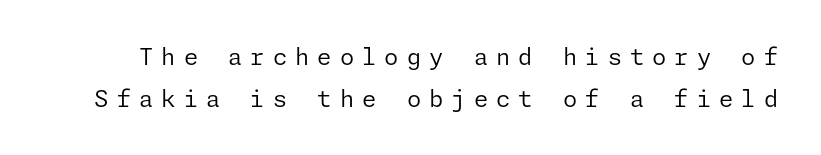
The image shows 23 px text type, upright; set line spacing 1.81x, unusually wide letter spacing (+0.35 em), not underlined.
